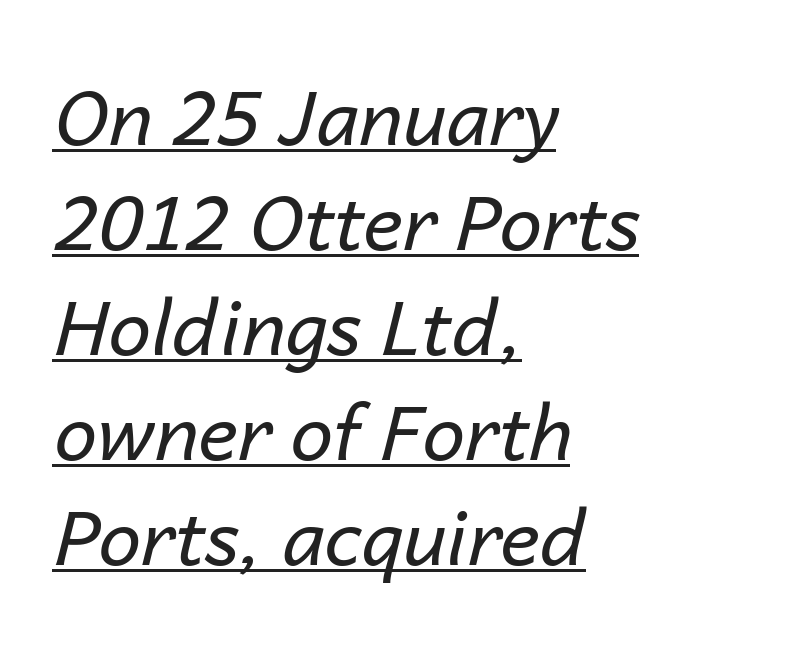
Q: Is the text bold? A: No.
Q: Is the text italic (slanted)? A: Yes, it leans right by about 14 degrees.
Q: Is the text underlined? A: Yes.
Q: How is the paragraph aligned? A: Left-aligned.
Q: Is the spacing between letters normal or unusually wide? A: Normal.
Q: Is the spacing between lines tight, normal or loose? A: Normal.
Q: Width (condensed, normal, or wide)? A: Normal.
Q: Stroke contrast? A: Low.
Q: x-height? A: Medium.
Q: Monospaced? A: No.
